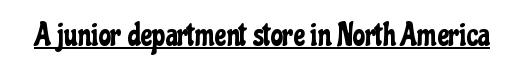
Think of a printed novel: that variable character pitch is what you see here. The sample's only ornament is a line tracing under the words. Vertical strokes here are truly vertical. Letterform terminals end flat and unadorned throughout the passage. Nobody touched the tracking dial on this one.
